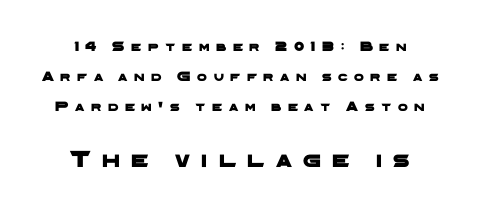
This rendering widens character spacing well past its baseline value. Of the two passages, the one underneath uses the larger point size. Leading is clearly above the norm, producing a sparse column. The space beneath each line is pristine and unruled.
